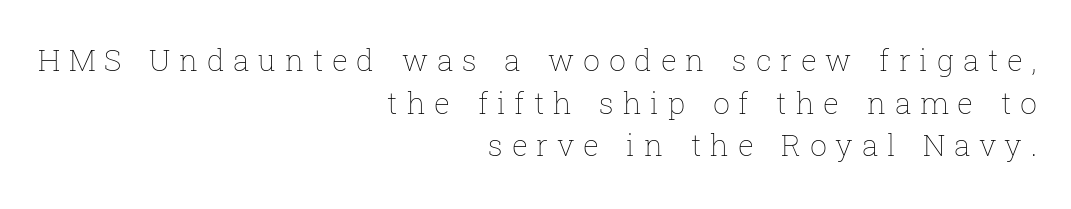
Every row of glyphs terminates at an identical x-position on the right. This sample has the flowing, uneven cadence of proportional lettering. A typesetter would call this leading conventional body-copy spacing. What stands out about the letter spacing? Its width — letters are far apart. Glance below the letters and you will spot only blank space. Does the lettering tilt? It doesn't — this is upright.
